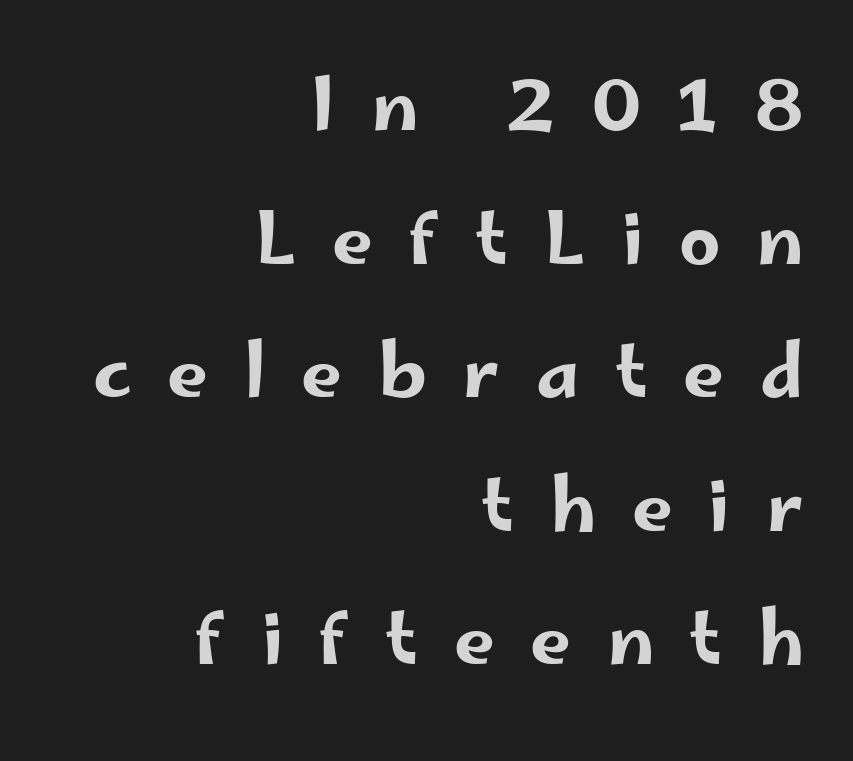
How are the letters spaced? Widely, with obvious added tracking. These lines were composed using upright roman letters. Think of a printed novel: that variable character pitch is what you see here. In terms of letterform style, serifs are entirely absent. The paragraph has a hard right edge and a soft left edge. Rule under the text: the space is simply empty.
